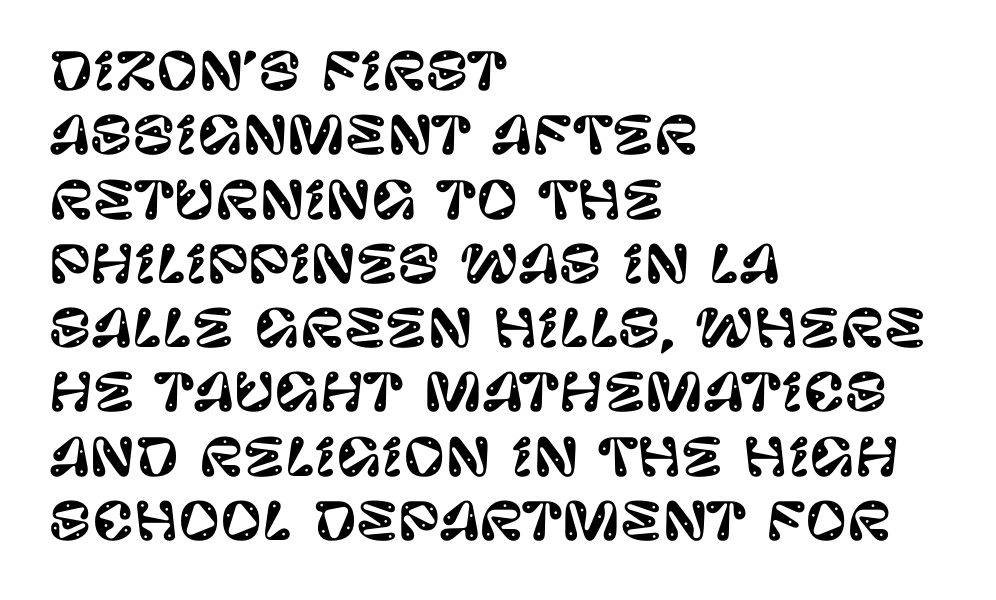
Q: Is the text italic (slanted)? A: Yes.
Q: Is the typeface a serif or a sans-serif typeface? A: Sans-serif.
Q: Is the text underlined? A: No.
Q: How is the paragraph aligned? A: Left-aligned.
Q: Is the spacing between letters normal or unusually wide? A: Normal.
Q: Is the spacing between lines tight, normal or loose? A: Normal.
Q: Width (condensed, normal, or wide)? A: Normal.
Q: Stroke contrast? A: Low.
Q: x-height? A: Large.
Q: Monospaced? A: No.
